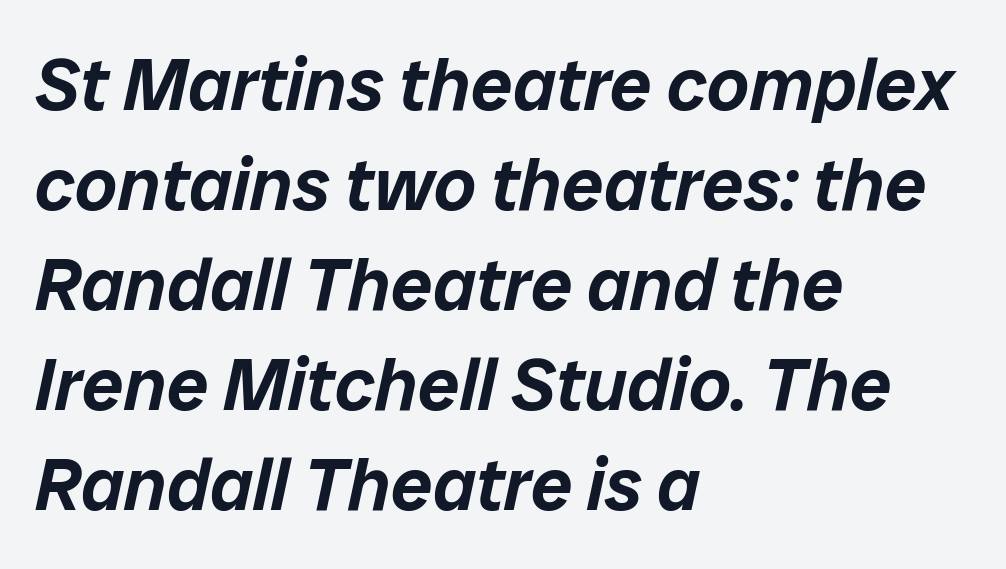
Reading down the block, your eye returns to a fixed left position each line. The line-height multiplier appears to be the usual default. Characters are canted at an angle relative to the baseline's perpendicular. The letterforms sit shoulder to shoulder at normal distance. Underline: absent.
